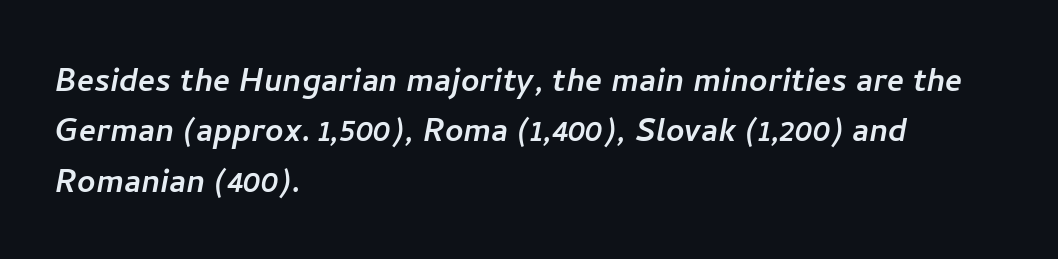
Q: Is the typeface a serif or a sans-serif typeface? A: Sans-serif.
Q: Is the text underlined? A: No.
Q: How is the paragraph aligned? A: Left-aligned.
Q: Is the spacing between letters normal or unusually wide? A: Normal.
Q: Is the spacing between lines tight, normal or loose? A: Normal.
Q: Width (condensed, normal, or wide)? A: Normal.
Q: Stroke contrast? A: Low.
Q: x-height? A: Medium.
Q: Monospaced? A: No.
